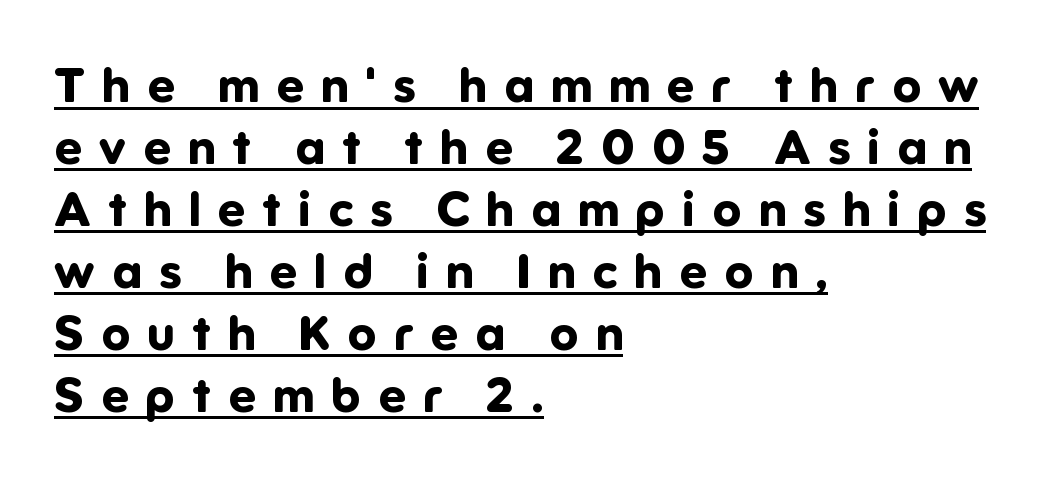
Vertically, the passage feels balanced, rows spaced as you'd expect. The face used here has the dense, thick strokes of a bold. Letter spacing: wide. The letters stand straight up with perfectly vertical stems. This sample uses a sans-serif face.
